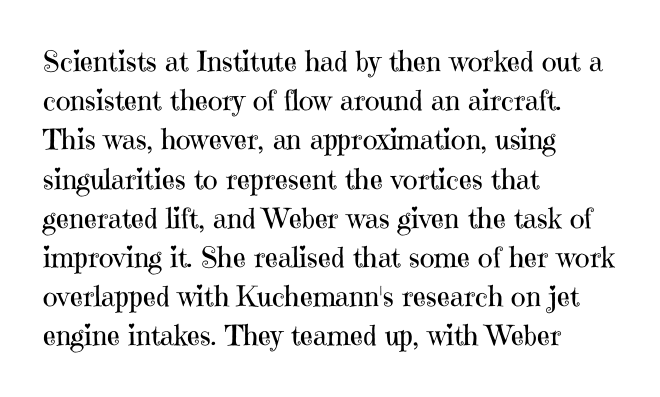
{"serif": "yes", "italic": "no", "bold": "no", "weight": "regular", "width": "normal", "stroke_contrast": "high", "x_height": "medium", "monospaced": "no", "underline": "no", "align": "left", "line_spacing": "normal", "line_spacing_ratio": 1.4, "letter_spacing": "normal", "letter_spacing_em": 0.0, "glyph_px": 28}
